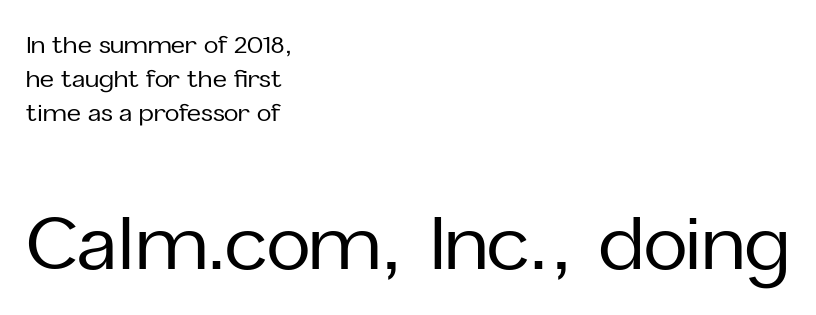
{"serif": "no", "italic": "no", "width": "normal", "stroke_contrast": "low", "x_height": "medium", "monospaced": "no", "underline": "no", "align": "left", "line_spacing": "normal", "line_spacing_ratio": 1.42, "letter_spacing": "normal", "letter_spacing_em": 0.0, "larger_block": "second", "size_ratio": 3.04, "glyph_px": 73}
